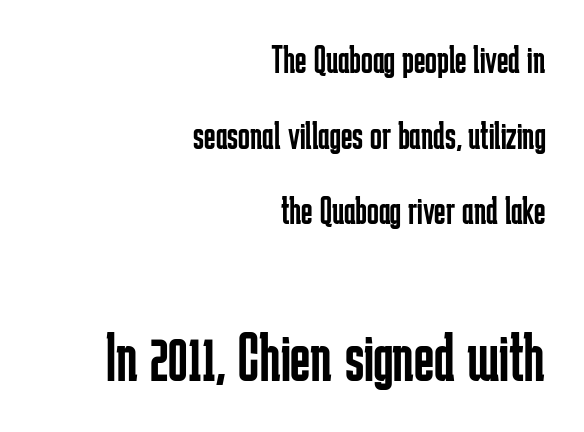
In terms of leading, this rendering errs on the spacious side. Weight: not bold — regular or lighter. The face used here is proportionally spaced, like ordinary book or web type. Here the second block reads like a headline and the first like body copy. Regarding serifs, this sample does without them.
